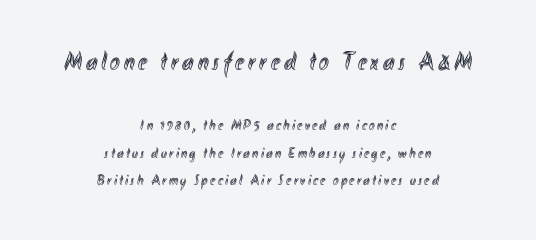
Q: Is the text italic (slanted)? A: Yes.
Q: Is the text underlined? A: No.
Q: How is the paragraph aligned? A: Centered.
Q: Which block of text is set in a larger size, the first (top) or the second (bottom)? A: The first (top) one.
